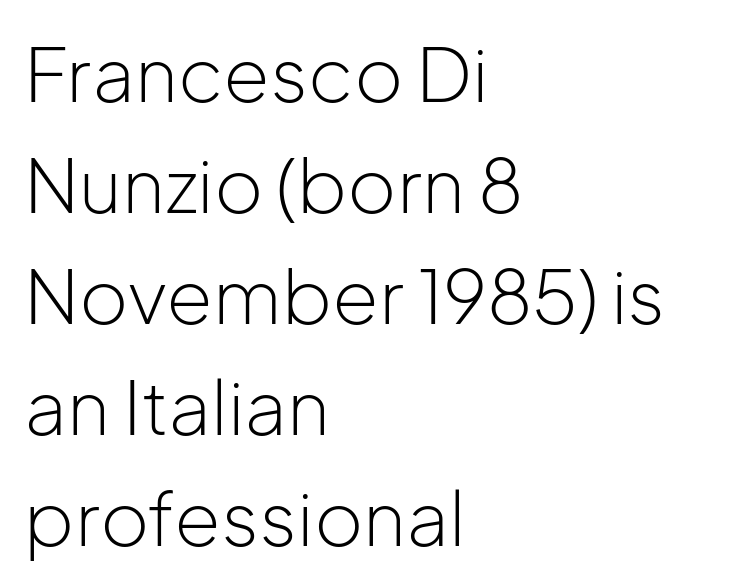
The image shows 75 px light sans-serif type, upright; set left-aligned, normal line spacing (1.48x), normal letter spacing, not underlined; low stroke contrast and a medium x-height.
